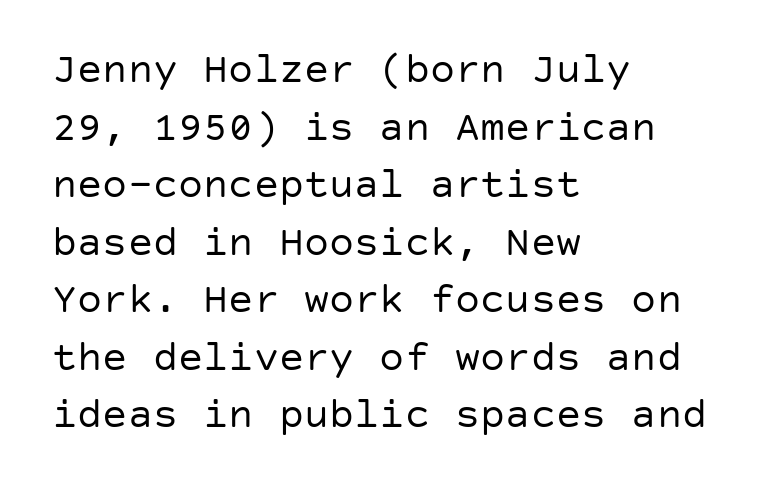
{"serif": "no", "italic": "no", "bold": "no", "weight": "regular", "width": "normal", "stroke_contrast": "low", "x_height": "large", "underline": "no", "align": "left", "line_spacing": "normal", "line_spacing_ratio": 1.37, "letter_spacing": "normal", "letter_spacing_em": 0.0, "glyph_px": 42}
